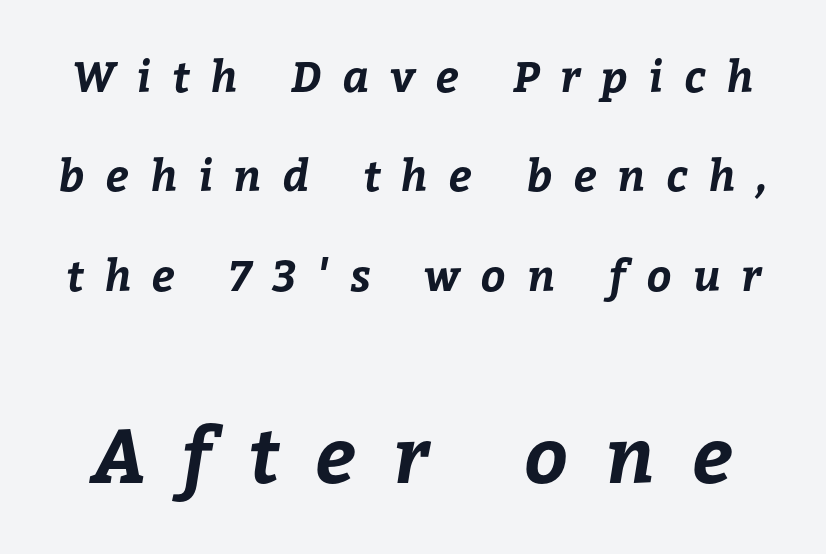
The image shows 76 px bold type; set loose line spacing (2.31x), unusually wide letter spacing (+0.49 em), not underlined; the second (bottom) block is 1.77x larger; low stroke contrast and a medium x-height.
